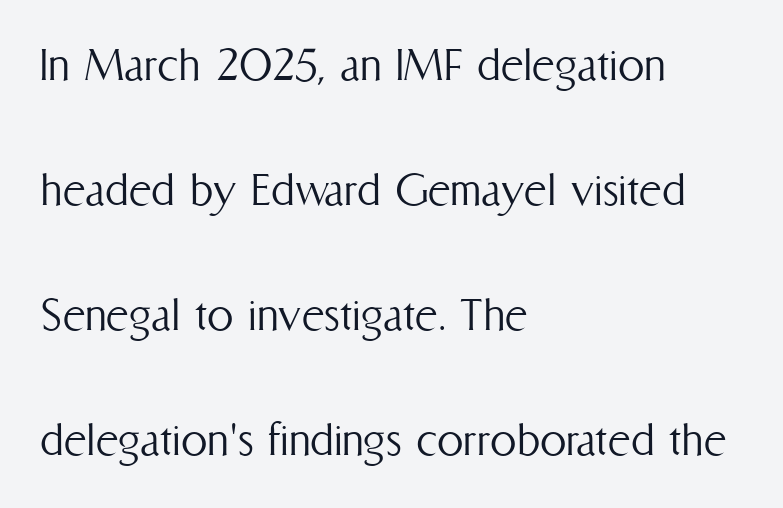
{"italic": "no", "bold": "no", "weight": "light", "width": "condensed", "stroke_contrast": "medium", "x_height": "medium", "monospaced": "no", "underline": "no", "align": "left", "line_spacing": "loose", "line_spacing_ratio": 2.36, "letter_spacing": "normal", "letter_spacing_em": 0.0, "glyph_px": 53}
